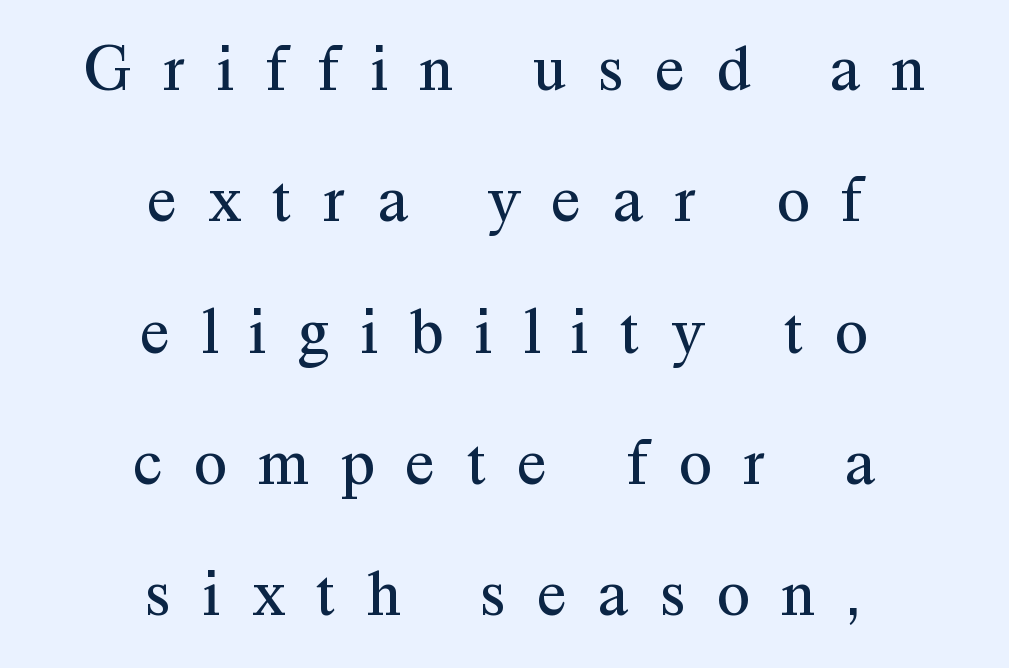
{"serif": "yes", "italic": "no", "bold": "no", "weight": "regular", "width": "normal", "stroke_contrast": "medium", "x_height": "medium", "monospaced": "no", "underline": "no", "align": "center", "line_spacing": "loose", "line_spacing_ratio": 1.96, "letter_spacing": "wide", "letter_spacing_em": 0.47, "glyph_px": 67}
